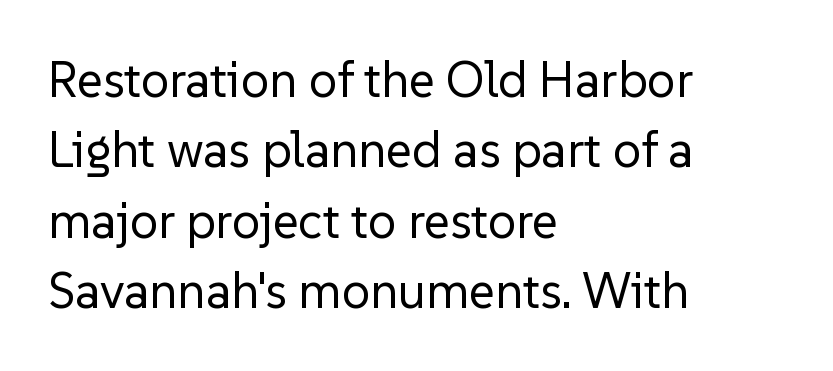
{"serif": "no", "italic": "no", "bold": "no", "weight": "regular", "width": "normal", "stroke_contrast": "low", "x_height": "medium", "monospaced": "no", "underline": "no", "align": "left", "line_spacing": "normal", "line_spacing_ratio": 1.41, "letter_spacing": "normal", "letter_spacing_em": 0.0, "glyph_px": 50}
